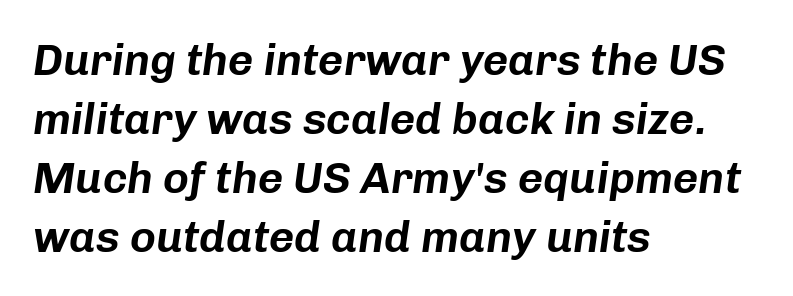
Q: Is the text italic (slanted)? A: Yes, it leans right by about 8 degrees.
Q: Is the text underlined? A: No.
Q: How is the paragraph aligned? A: Left-aligned.
Q: Is the spacing between letters normal or unusually wide? A: Normal.
Q: Is the spacing between lines tight, normal or loose? A: Normal.
Q: Width (condensed, normal, or wide)? A: Normal.
Q: Stroke contrast? A: Low.
Q: x-height? A: Medium.
Q: Monospaced? A: No.
